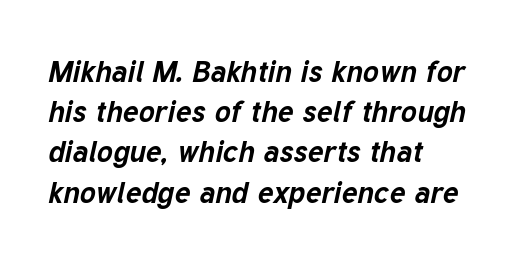
These lines are rendered in a variable-pitch font. Thick stems and heavy bowls — unmistakably bold. The paragraph has a hard left edge and a soft right edge. Rendered with sloped, italic letterforms. Has an underline been added? It has not.
